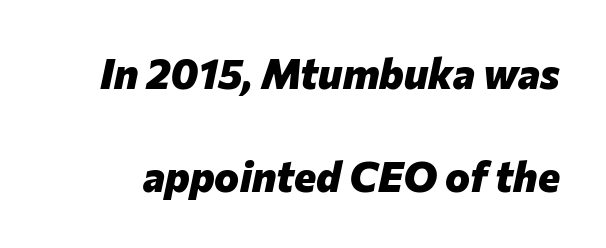
Weight: bold. The specimen omits any rule beneath the text block's lines. It's the slanting kind of type. The line-height multiplier appears high, well above default. Words appear dense and cohesive because spacing is normal.
